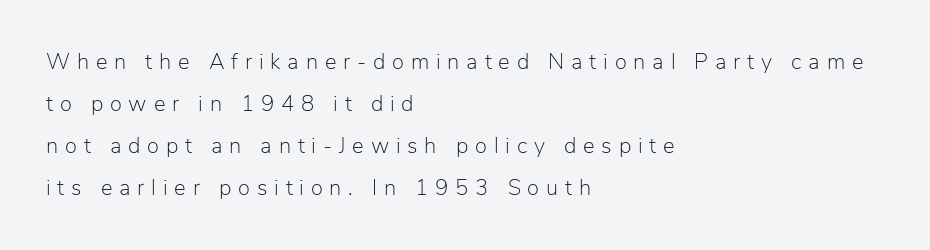
Compared with typical paragraphs, the rows here are farther apart. Style check: upright. Which margin do the lines hug? The left one — the right edge is uneven. Unmarked baselines from the first word to the last.
